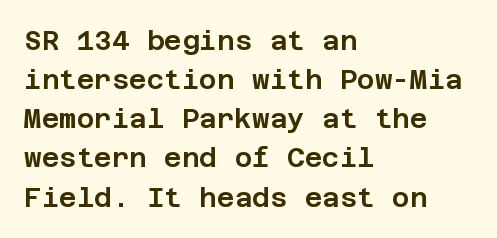
The image shows 27 px text type, upright; set left-aligned, normal line spacing (1.45x), normal letter spacing, not underlined.
